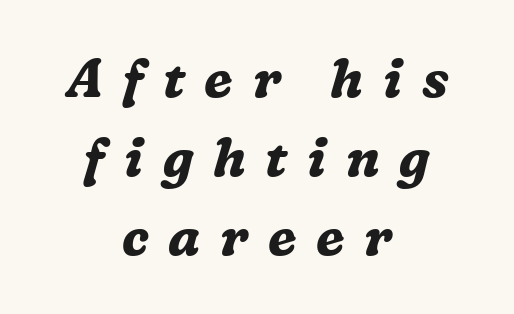
{"serif": "yes", "italic": "yes", "lean": "right", "slant_degrees": 16, "bold": "yes", "weight": "bold", "width": "normal", "stroke_contrast": "medium", "x_height": "medium", "monospaced": "no", "underline": "no", "align": "center", "line_spacing": "normal", "line_spacing_ratio": 1.49, "letter_spacing": "wide", "letter_spacing_em": 0.37, "glyph_px": 53}
